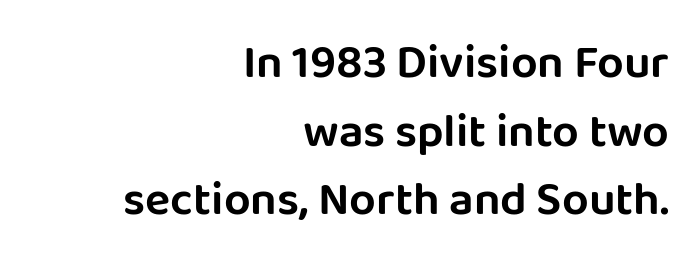
{"serif": "no", "italic": "no", "width": "normal", "stroke_contrast": "low", "x_height": "large", "monospaced": "no", "underline": "no", "align": "right", "line_spacing": "normal", "line_spacing_ratio": 1.46, "letter_spacing": "normal", "letter_spacing_em": 0.0, "glyph_px": 47}
